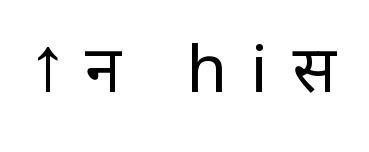
The area under the type is left untouched. Italic: no, the glyphs are upright roman. The rendering uses natural spacing where letterforms have individual widths. A quiet, ordinary-to-light weight characterises the typeface. Look at the bottom of the vertical strokes: they stop flat, with no serifs.
